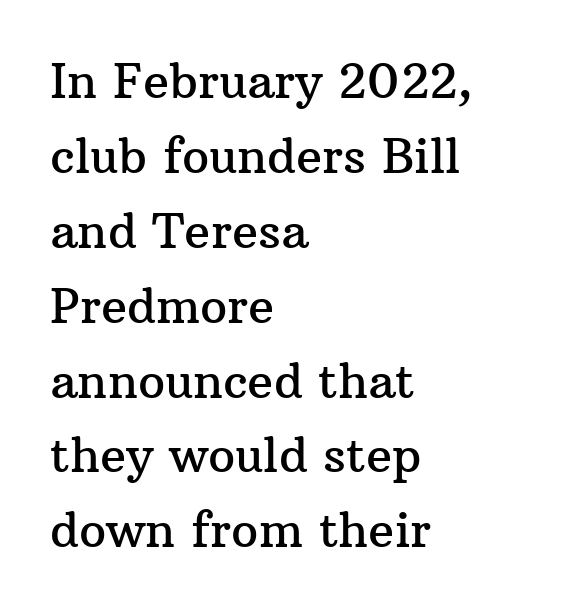
Q: Is the text italic (slanted)? A: No, it is upright.
Q: Is the typeface a serif or a sans-serif typeface? A: Serif.
Q: Is the text underlined? A: No.
Q: How is the paragraph aligned? A: Left-aligned.
Q: Is the spacing between letters normal or unusually wide? A: Normal.
Q: Is the spacing between lines tight, normal or loose? A: Normal.
Q: Width (condensed, normal, or wide)? A: Normal.
Q: Stroke contrast? A: Medium.
Q: x-height? A: Medium.
Q: Monospaced? A: No.
